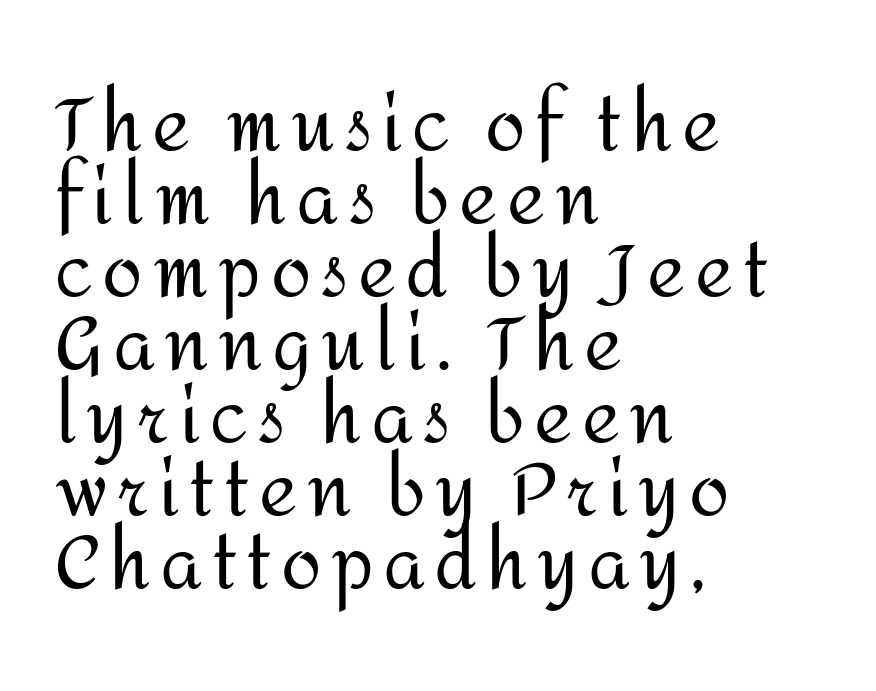
{"serif": "no", "italic": "no", "bold": "no", "weight": "regular", "width": "normal", "stroke_contrast": "medium", "x_height": "medium", "monospaced": "no", "underline": "no", "align": "left", "line_spacing": "tight", "line_spacing_ratio": 1.0, "glyph_px": 73}
